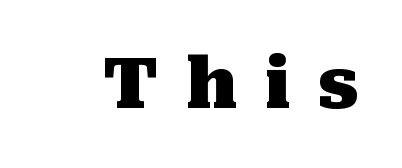
If you drew a line through each stem, it would be perfectly vertical. A full-strength bold gives these letters their thick strokes. In terms of letterspacing, this is a distinctly airy, spread setting. Character widths vary here, with narrow letters taking less room than wide ones.
